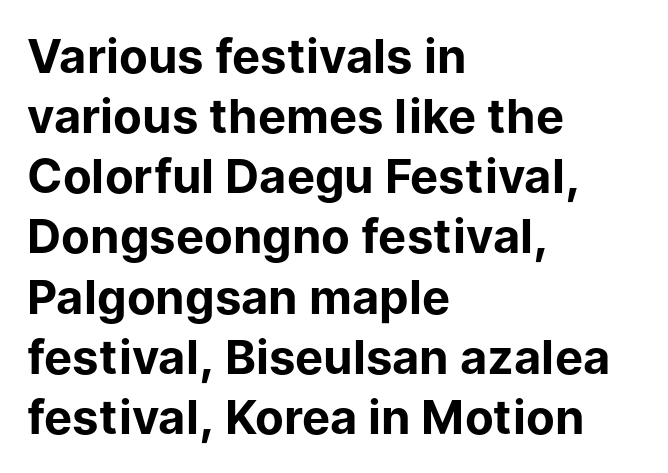
The lines sit at an ordinary, default distance from one another. Observe the absence of serifs on each vertical stroke in this sample. The face used here is proportionally spaced, like ordinary book or web type. A full-strength bold gives these letters their thick strokes. Horizontal alignment here is leftward, the default for most running prose. Glance below the letters and you will spot only blank space.
